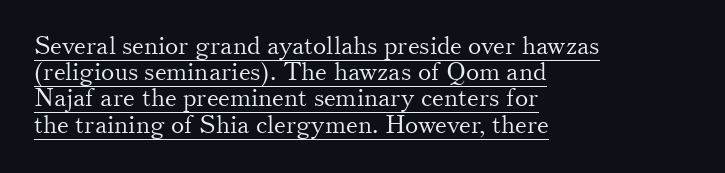
Tracking here is standard; glyphs follow each other at the usual distance. Quick note: underline on. No heavy texture on the line: the type isn't bold. Ordinary non-slanted type is in use.
